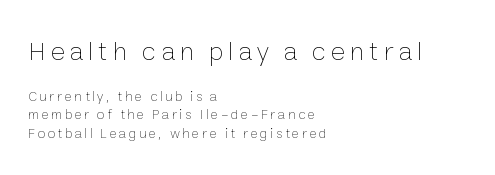
Q: Is the text bold? A: No.
Q: Is the text italic (slanted)? A: No, it is upright.
Q: Is the text underlined? A: No.
Q: How is the paragraph aligned? A: Left-aligned.
Q: Is the spacing between lines tight, normal or loose? A: Normal.
Q: Which block of text is set in a larger size, the first (top) or the second (bottom)? A: The first (top) one.
